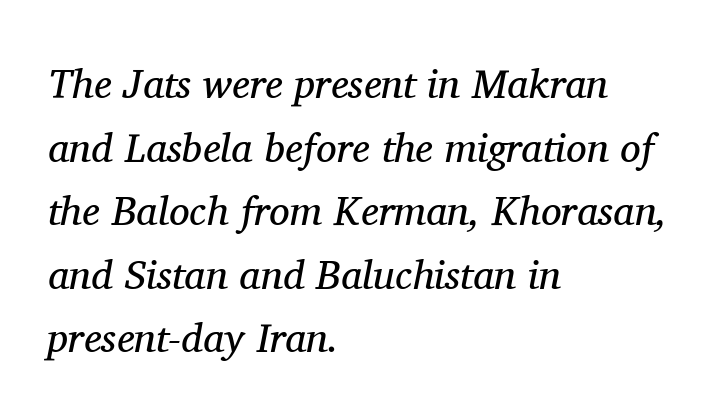
Each word holds together tightly as a unit, with standard inter-letter gaps. You can tell it's italic because the verticals aren't actually vertical. A bare baseline throughout the passage. The rendering uses a moderate line-height, typical for paragraphs. Character widths vary here, with narrow letters taking less room than wide ones.
